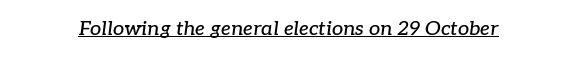
Characters follow at the spacing the type designer built in. The rendering uses the underline text-decoration. The face used here has a pronounced slope to its letters.
